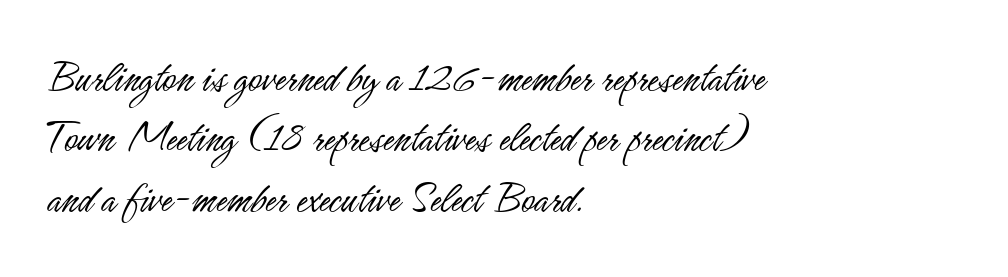
Stem width sits at or under what a default text font uses. The rows are spaced the way most documents space them. The passage shown is typed in a proportional face where columns would drift. Honestly, there is no underline to notice here at all.
